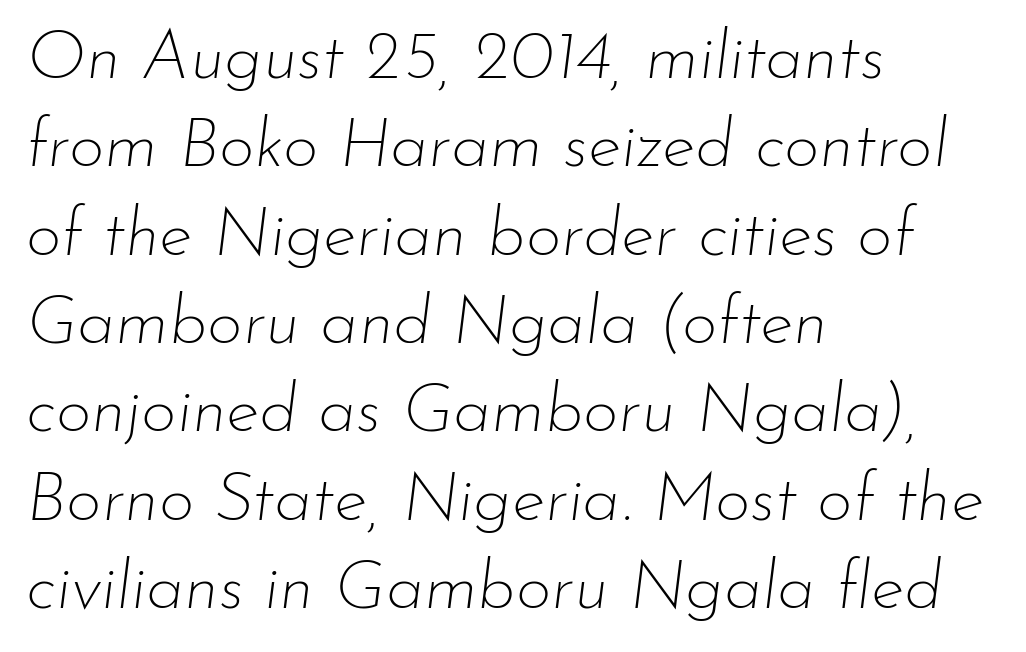
Q: Is the text bold? A: No.
Q: Is the text italic (slanted)? A: Yes, it leans right by about 7 degrees.
Q: Is the text underlined? A: No.
Q: How is the paragraph aligned? A: Left-aligned.
Q: Is the spacing between letters normal or unusually wide? A: Normal.
Q: Is the spacing between lines tight, normal or loose? A: Normal.
Q: Width (condensed, normal, or wide)? A: Normal.
Q: Stroke contrast? A: Low.
Q: x-height? A: Small.
Q: Monospaced? A: No.
